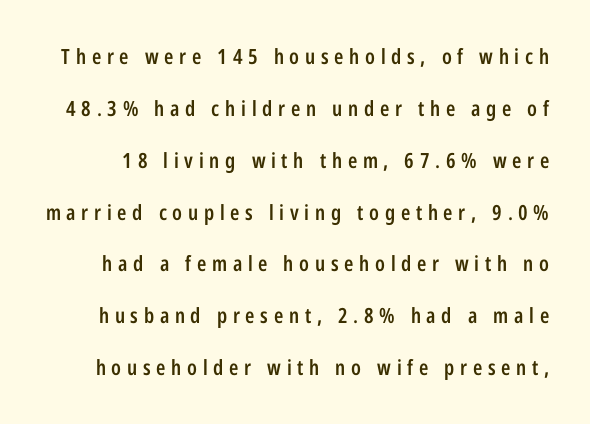
{"italic": "no", "bold": "semi", "underline": "no", "line_spacing": "loose", "line_spacing_ratio": 2.47, "letter_spacing": "wide", "letter_spacing_em": 0.27, "glyph_px": 21}
